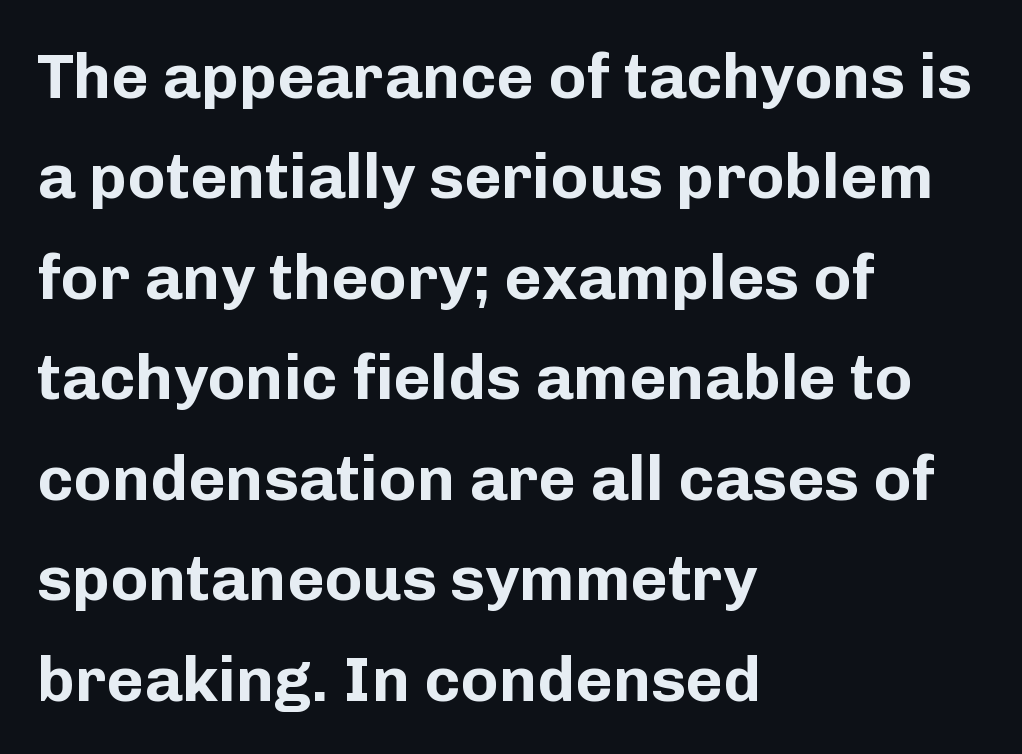
{"serif": "no", "italic": "no", "bold": "yes", "weight": "bold", "width": "normal", "stroke_contrast": "low", "x_height": "medium", "monospaced": "no", "underline": "no", "align": "left", "line_spacing": "normal", "line_spacing_ratio": 1.57, "letter_spacing": "normal", "letter_spacing_em": 0.0, "glyph_px": 64}
